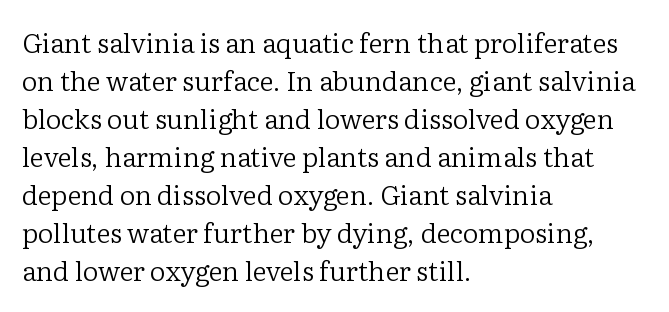
The image shows 27 px text type, upright; set left-aligned, normal line spacing (1.41x), normal letter spacing, not underlined.
